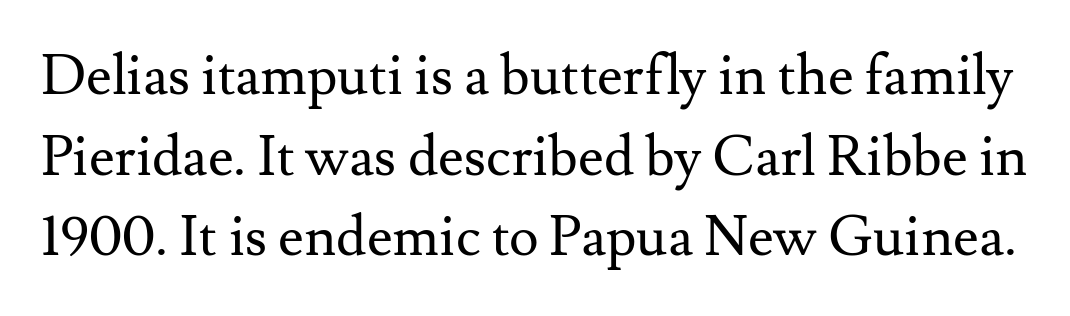
{"serif": "yes", "italic": "no", "bold": "no", "weight": "regular", "width": "normal", "stroke_contrast": "medium", "x_height": "small", "monospaced": "no", "underline": "no", "line_spacing": "normal", "line_spacing_ratio": 1.44, "letter_spacing": "normal", "letter_spacing_em": 0.0, "glyph_px": 56}
